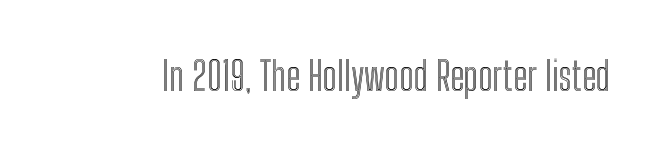
Q: Is the text italic (slanted)? A: No, it is upright.
Q: Is the text underlined? A: No.
Q: Is the spacing between letters normal or unusually wide? A: Normal.
Q: Width (condensed, normal, or wide)? A: Condensed.
Q: x-height? A: Medium.
Q: Monospaced? A: No.
